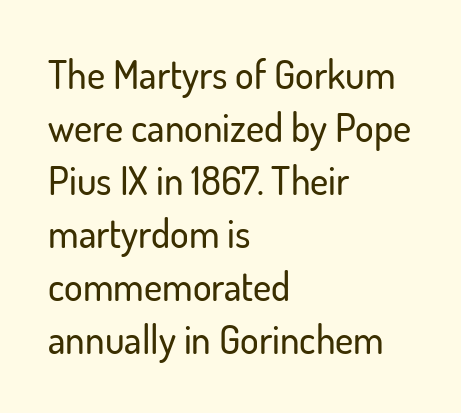
The image shows 39 px sans-serif type, upright; set left-aligned, normal line spacing (1.36x), normal letter spacing, not underlined; low stroke contrast and a small x-height.
